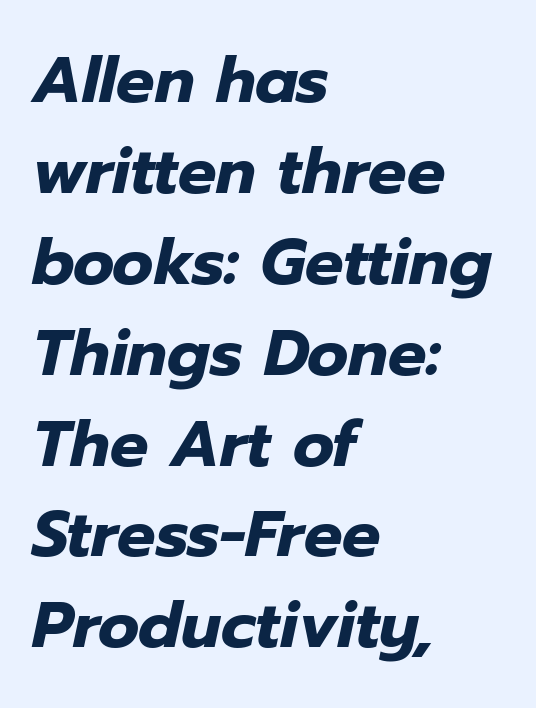
Check the space under the baseline: it is left empty. The line-height multiplier appears to be the usual default. Compared with an ordinary text face, these strokes are far heavier — a full bold. Default kerning and tracking; the words read as compact shapes.
